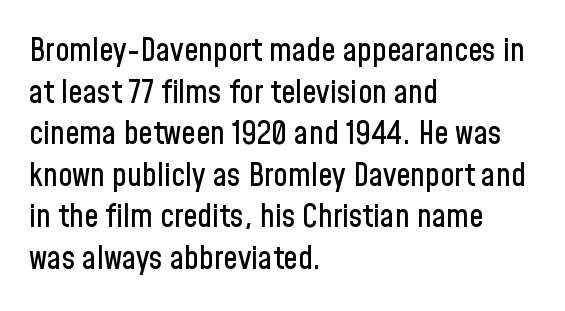
Q: Is the text italic (slanted)? A: No, it is upright.
Q: Is the typeface a serif or a sans-serif typeface? A: Sans-serif.
Q: Is the text underlined? A: No.
Q: How is the paragraph aligned? A: Left-aligned.
Q: Is the spacing between letters normal or unusually wide? A: Normal.
Q: Is the spacing between lines tight, normal or loose? A: Normal.
Q: Width (condensed, normal, or wide)? A: Condensed.
Q: Stroke contrast? A: Low.
Q: x-height? A: Medium.
Q: Monospaced? A: No.
